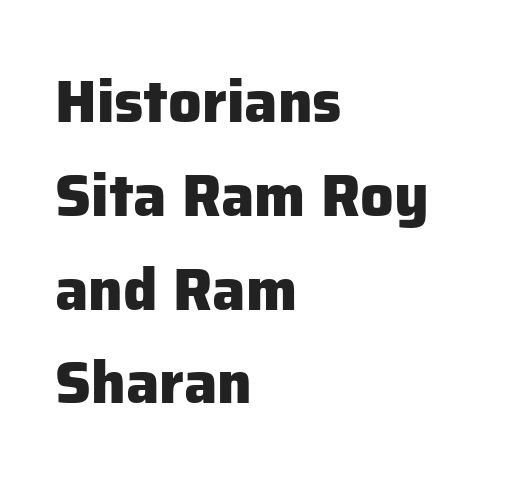
{"serif": "no", "italic": "no", "bold": "yes", "weight": "heavy", "width": "normal", "stroke_contrast": "low", "x_height": "medium", "monospaced": "no", "underline": "no", "align": "left", "line_spacing": "normal", "line_spacing_ratio": 1.59, "letter_spacing": "normal", "letter_spacing_em": 0.0, "glyph_px": 59}
